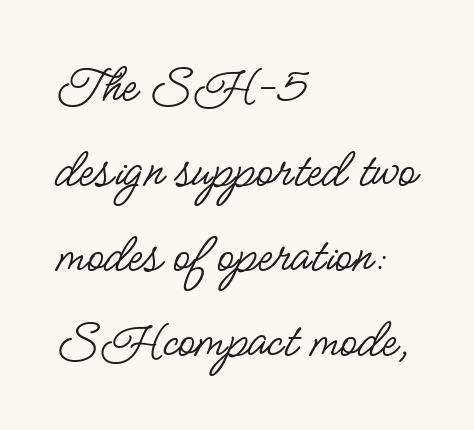
Ink coverage per letter is moderate at most. If you measured baseline to baseline, you'd find a middling distance. What stands out about the letter spacing? Nothing — it is the standard amount. Every row of glyphs begins at an identical x-position on the left.
